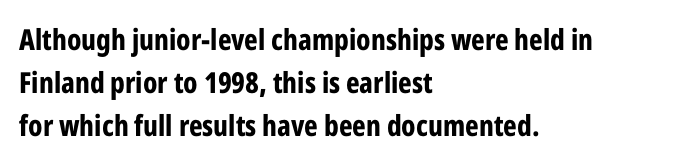
If you drew a ruler down the left edge, every line would touch it. Proportional: the letters do not fall into vertical columns. A full-strength bold gives these letters their thick strokes. You can tell from the bare stems that sans-serif type was used. The horizontal fit of the characters is conventional and even.
